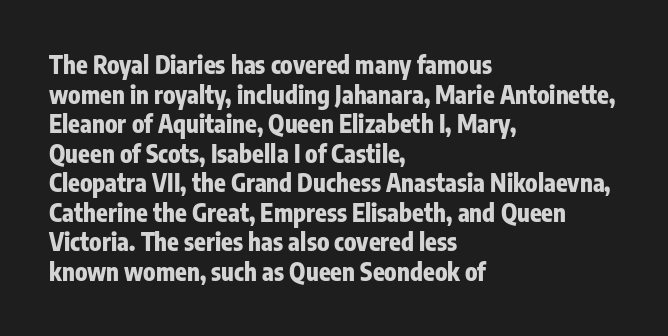
Nobody drew a line under any word here. The lettering stays uniformly vertical, giving the passage a roman look. Each word holds together tightly as a unit, with standard inter-letter gaps. A student would call this left alignment; a typographer would say flush left, rag right. Typographic density is high because the face is bold.
